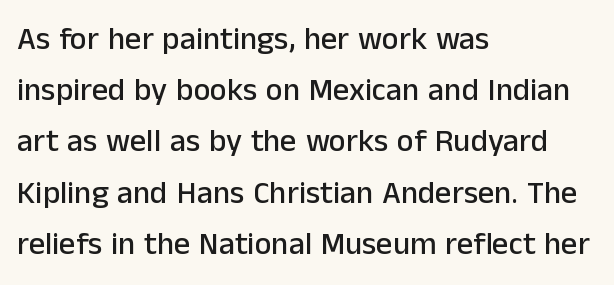
The image shows 32 px sans-serif type, upright; set left-aligned, normal line spacing (1.6x), normal letter spacing, not underlined; low stroke contrast and a medium x-height.
